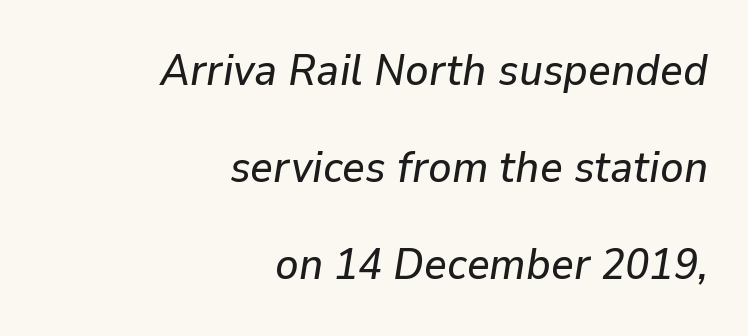
Q: Is the text italic (slanted)? A: Yes, it leans right by about 9 degrees.
Q: Is the text underlined? A: No.
Q: How is the paragraph aligned? A: Right-aligned.
Q: Is the spacing between letters normal or unusually wide? A: Normal.
Q: Is the spacing between lines tight, normal or loose? A: Loose.
Q: Width (condensed, normal, or wide)? A: Normal.
Q: Stroke contrast? A: Low.
Q: x-height? A: Medium.
Q: Monospaced? A: No.
